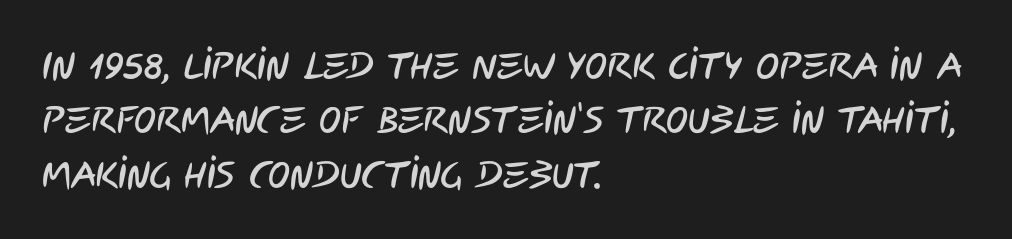
Reading down the column, the eye jumps a familiar distance to each next line. In terms of letterspacing, this is plain default setting. Leftover space on each line is placed entirely after the last word. The characters display no serif detailing; their extremities are plain. Clear beneath every line of the passage.
